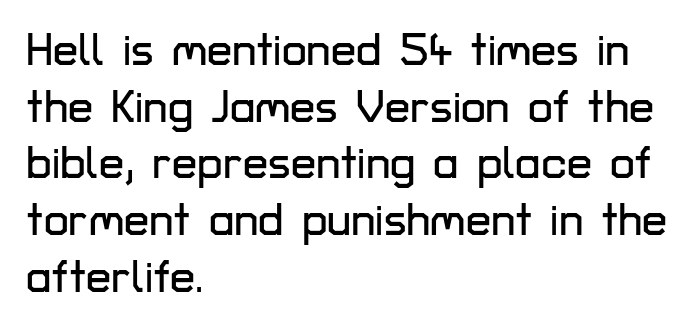
The passage shown has conventional tracking throughout. Each letter keeps its own natural width here, so spacing adapts to shape. Every row of glyphs begins at an identical x-position on the left. A roman cut, with each character standing at attention.
